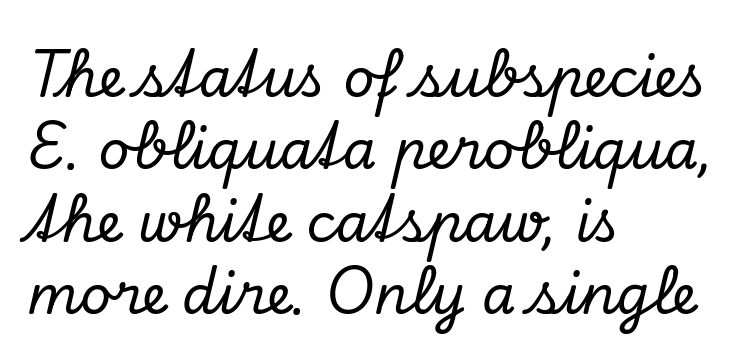
The image shows 54 px serif type, italic (leaning right); set left-aligned, normal line spacing (1.34x), normal letter spacing, not underlined; low stroke contrast and a small x-height.
